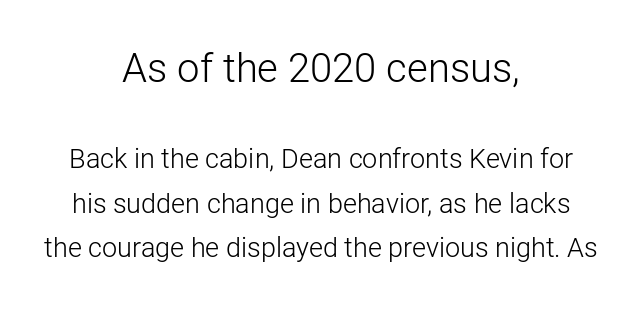
The weight would be labelled regular, book, light, or lighter still. This is sans-serif lettering, the kind often seen on screens and signage. The block of text has a typical density, with ordinary space between rows. The lines are quadded center.
